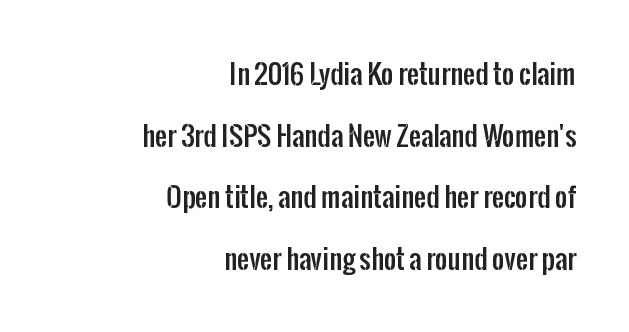
{"italic": "no", "underline": "no", "align": "right", "line_spacing": "loose", "line_spacing_ratio": 2.28, "letter_spacing": "normal", "letter_spacing_em": 0.0, "glyph_px": 27}
